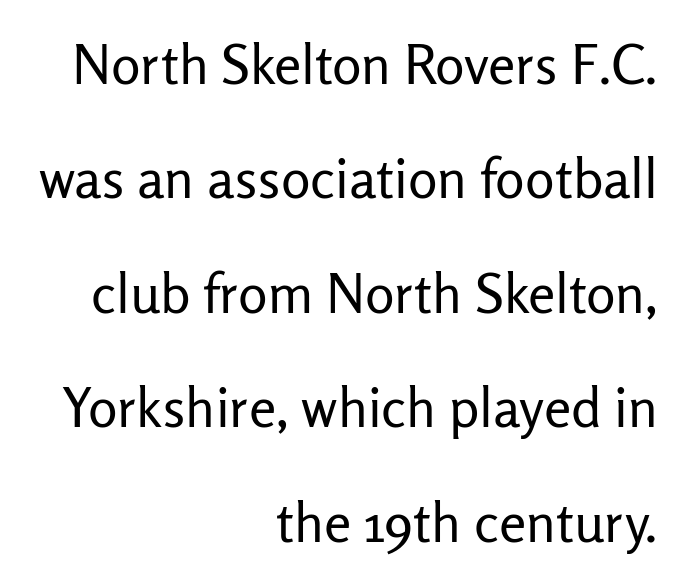
{"serif": "no", "italic": "no", "bold": "no", "weight": "regular", "width": "normal", "stroke_contrast": "low", "x_height": "medium", "monospaced": "no", "underline": "no", "align": "right", "line_spacing": "loose", "line_spacing_ratio": 2.08, "letter_spacing": "normal", "letter_spacing_em": 0.0, "glyph_px": 55}
